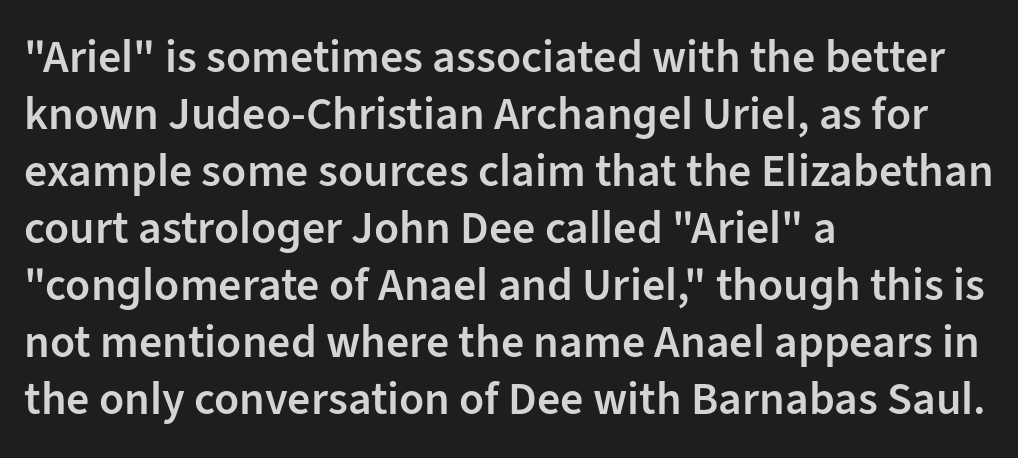
The image shows 46 px semibold sans-serif type, upright; set left-aligned, line spacing 1.24x, normal letter spacing, not underlined; low stroke contrast and a medium x-height.
